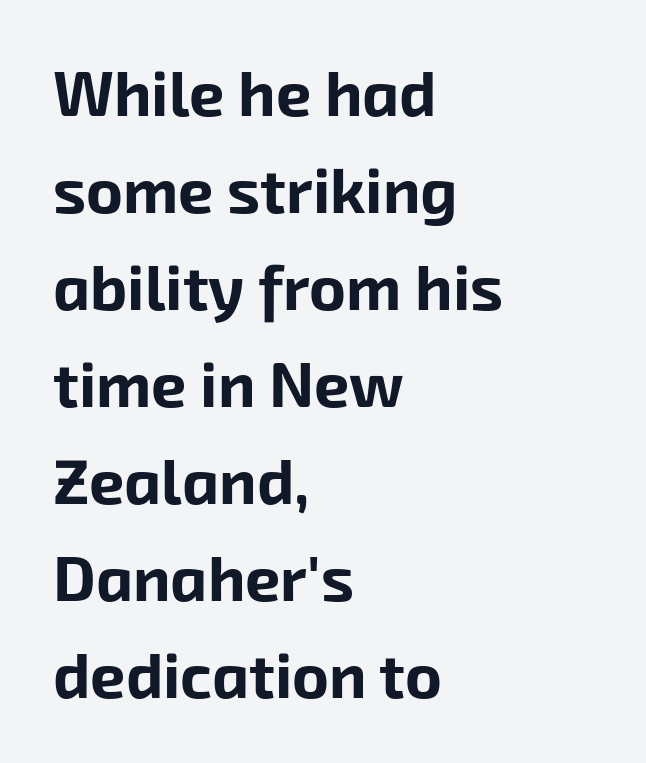
{"serif": "no", "bold": "yes", "weight": "bold", "width": "normal", "stroke_contrast": "low", "x_height": "medium", "monospaced": "no", "underline": "no", "align": "left", "line_spacing": "normal", "line_spacing_ratio": 1.54, "letter_spacing": "normal", "letter_spacing_em": 0.0, "glyph_px": 63}
